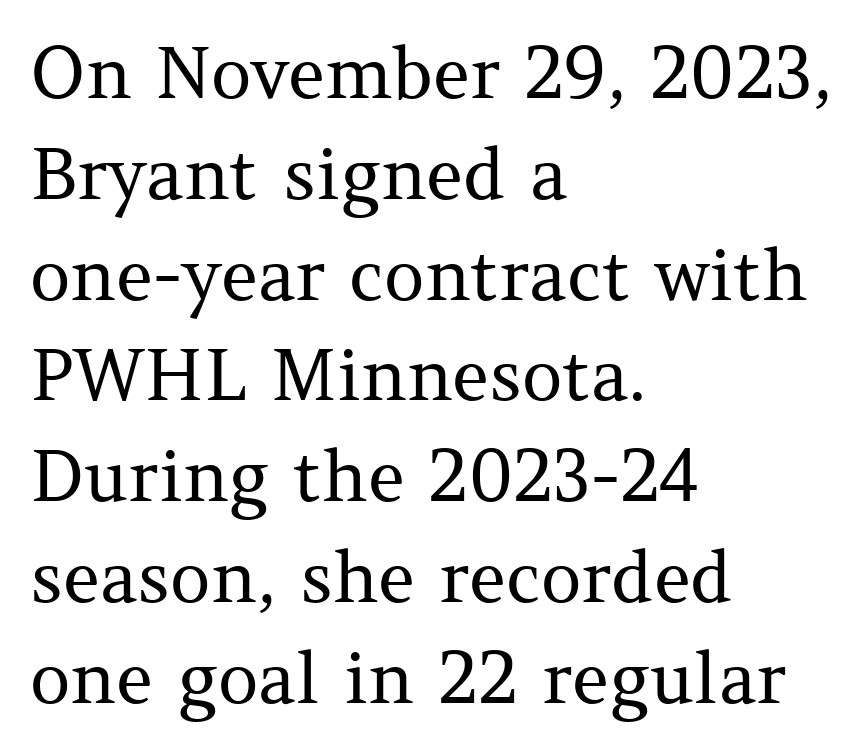
Q: Is the text bold? A: No.
Q: Is the text italic (slanted)? A: No, it is upright.
Q: Is the typeface a serif or a sans-serif typeface? A: Serif.
Q: Is the text underlined? A: No.
Q: How is the paragraph aligned? A: Left-aligned.
Q: Is the spacing between letters normal or unusually wide? A: Normal.
Q: Is the spacing between lines tight, normal or loose? A: Normal.
Q: Width (condensed, normal, or wide)? A: Normal.
Q: Stroke contrast? A: Medium.
Q: x-height? A: Medium.
Q: Monospaced? A: No.
